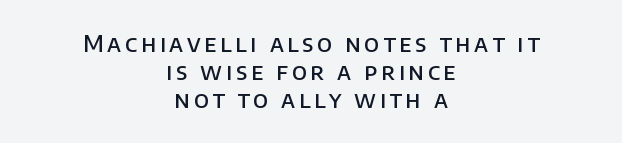
The image shows 23 px text type, upright; set centered, line spacing 1.22x, not underlined.
